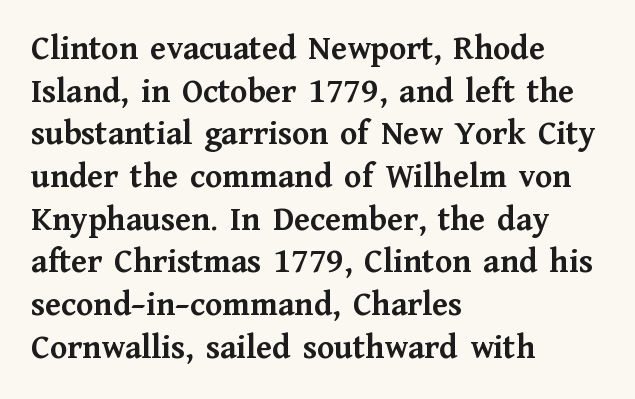
Q: Is the text bold? A: Yes.
Q: Is the text italic (slanted)? A: No, it is upright.
Q: Is the typeface a serif or a sans-serif typeface? A: Serif.
Q: Is the text underlined? A: No.
Q: How is the paragraph aligned? A: Left-aligned.
Q: Is the spacing between letters normal or unusually wide? A: Normal.
Q: Width (condensed, normal, or wide)? A: Normal.
Q: Stroke contrast? A: Medium.
Q: x-height? A: Medium.
Q: Monospaced? A: No.
